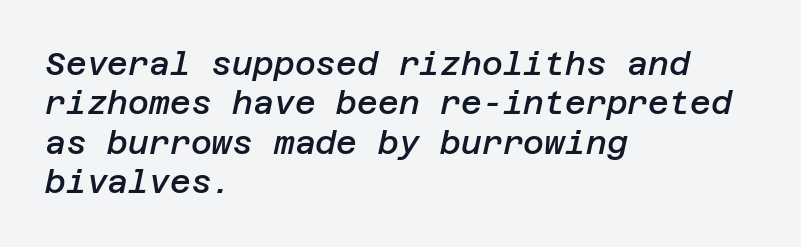
Q: Is the text bold? A: Semi-bold.
Q: Is the text italic (slanted)? A: Yes, it leans right by about 12 degrees.
Q: Is the text underlined? A: No.
Q: How is the paragraph aligned? A: Left-aligned.
Q: Is the spacing between letters normal or unusually wide? A: Normal.
Q: Width (condensed, normal, or wide)? A: Normal.
Q: Stroke contrast? A: Low.
Q: x-height? A: Large.
